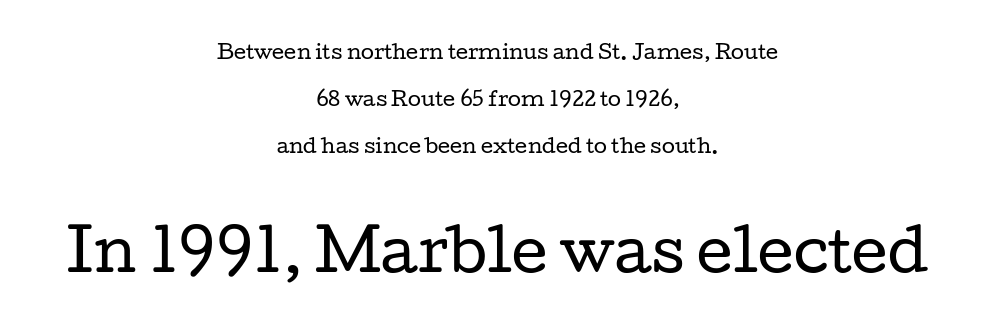
The image shows 56 px regular-weight, wide serif type, upright; set centered, loose line spacing (2.48x), normal letter spacing, not underlined; the second (bottom) block is 2.95x larger; low stroke contrast and a medium x-height.
